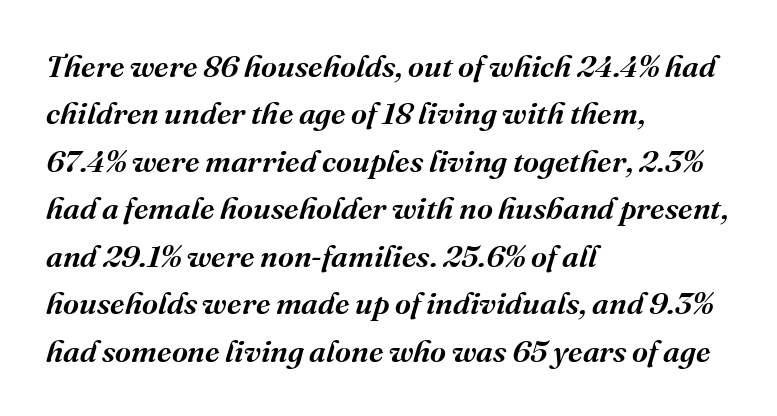
{"serif": "yes", "italic": "yes", "lean": "right", "slant_degrees": 16, "bold": "semi", "weight": "semibold", "width": "normal", "stroke_contrast": "medium", "x_height": "medium", "monospaced": "no", "underline": "no", "align": "left", "line_spacing": "normal", "line_spacing_ratio": 1.53, "letter_spacing": "normal", "letter_spacing_em": 0.0, "glyph_px": 31}
